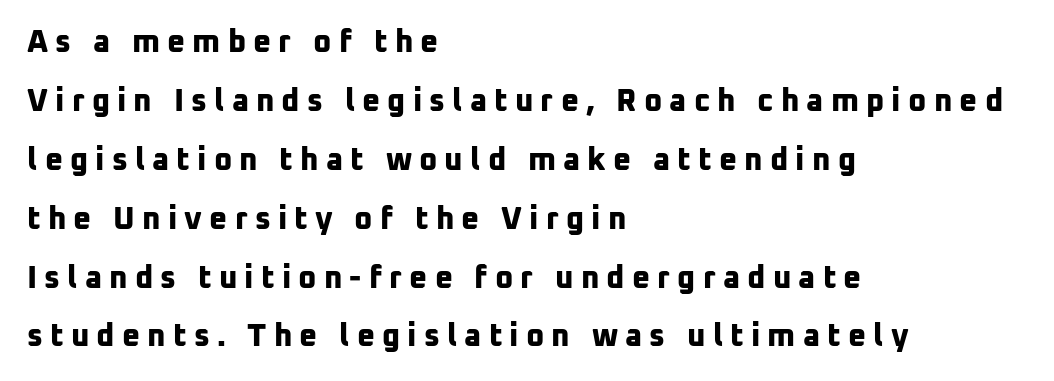
The image shows 31 px bold sans-serif type; set left-aligned, loose line spacing (1.9x), unusually wide letter spacing (+0.23 em), not underlined; low stroke contrast and a medium x-height.
